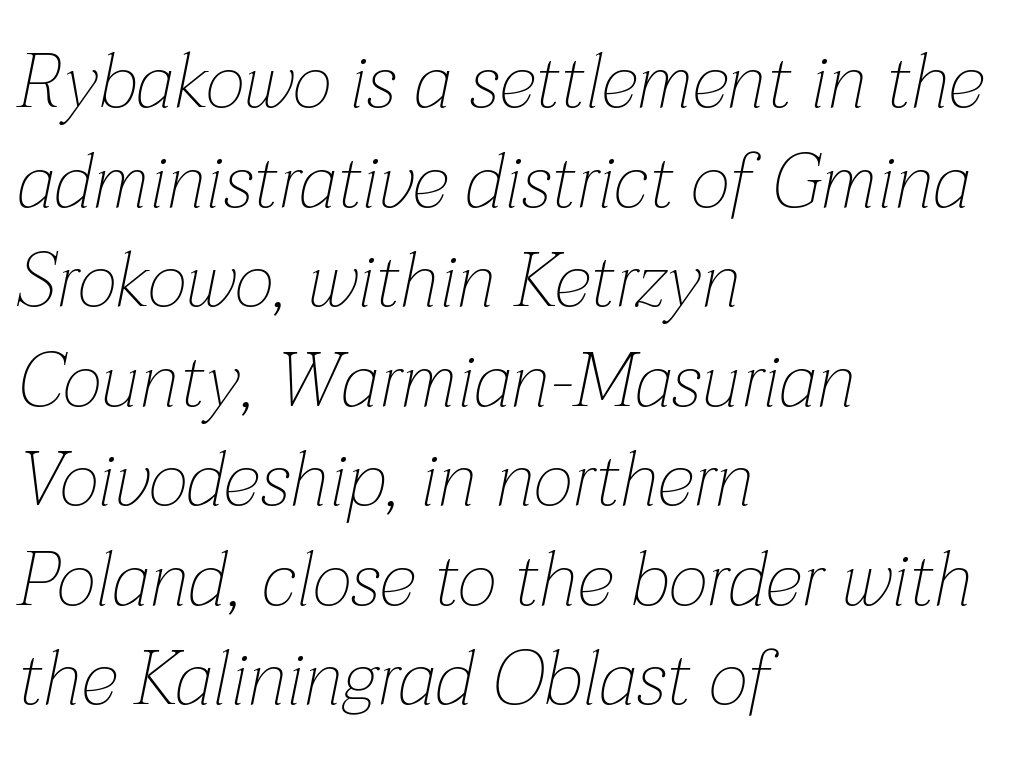
{"italic": "yes", "lean": "right", "slant_degrees": 12, "bold": "no", "weight": "thin", "width": "normal", "stroke_contrast": "low", "x_height": "medium", "monospaced": "no", "underline": "no", "align": "left", "line_spacing": "normal", "line_spacing_ratio": 1.31, "letter_spacing": "normal", "letter_spacing_em": 0.0, "glyph_px": 76}
